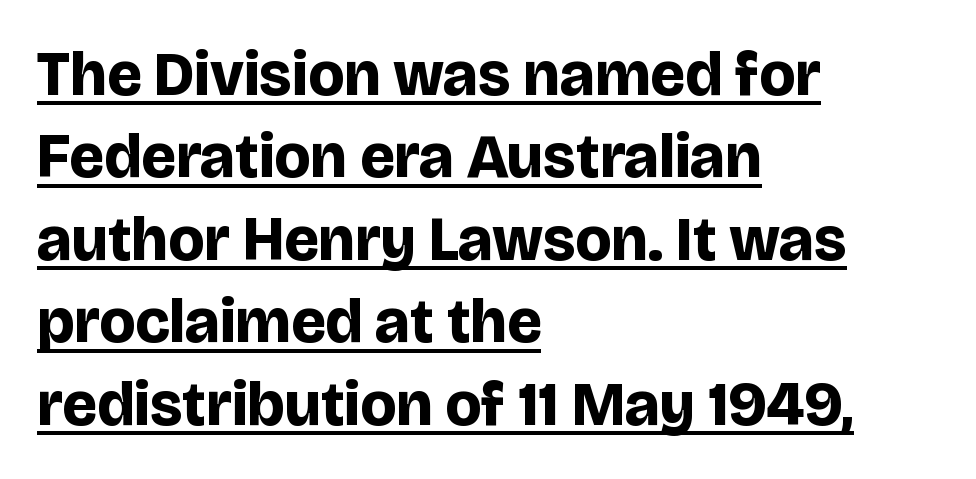
{"serif": "no", "italic": "no", "bold": "yes", "weight": "bold", "width": "normal", "stroke_contrast": "low", "x_height": "large", "monospaced": "no", "underline": "yes", "align": "left", "line_spacing": "normal", "line_spacing_ratio": 1.33, "letter_spacing": "normal", "letter_spacing_em": 0.0, "glyph_px": 62}
